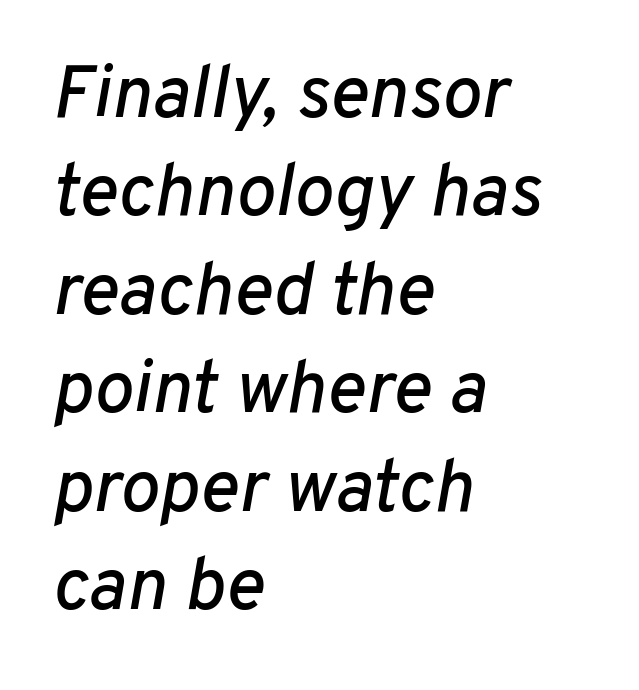
The image shows 74 px text type, italic (leaning right); set left-aligned, normal line spacing (1.33x), normal letter spacing, not underlined; low stroke contrast and a medium x-height.
